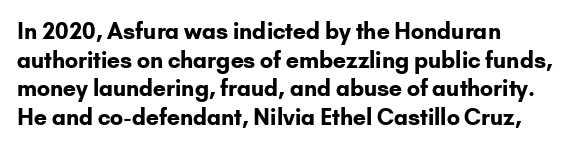
The image shows 22 px bold type, upright; set normal line spacing (1.3x), normal letter spacing, not underlined.
